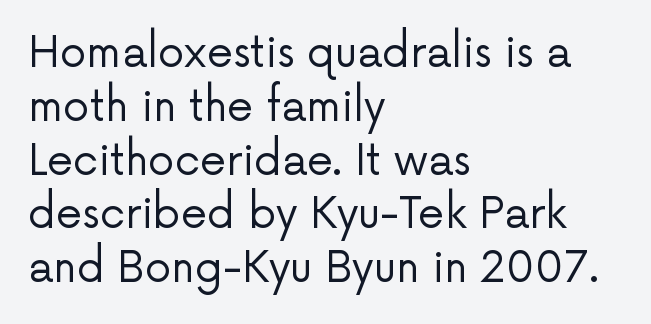
Evenly set lines give the paragraph a standard silhouette. The space directly below the letters is spotless. This sample uses an upright cut, with every glyph sitting square on the baseline. The typeface chosen for these lines omits serifs.
